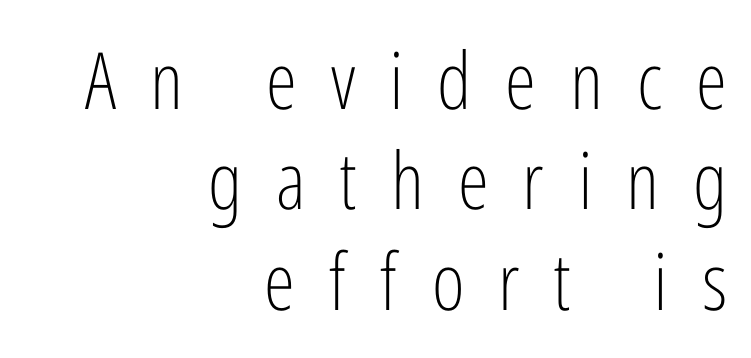
The image shows 79 px light, condensed sans-serif type, upright; set right-aligned, normal line spacing (1.27x), unusually wide letter spacing (+0.43 em), not underlined; low stroke contrast and a medium x-height.
